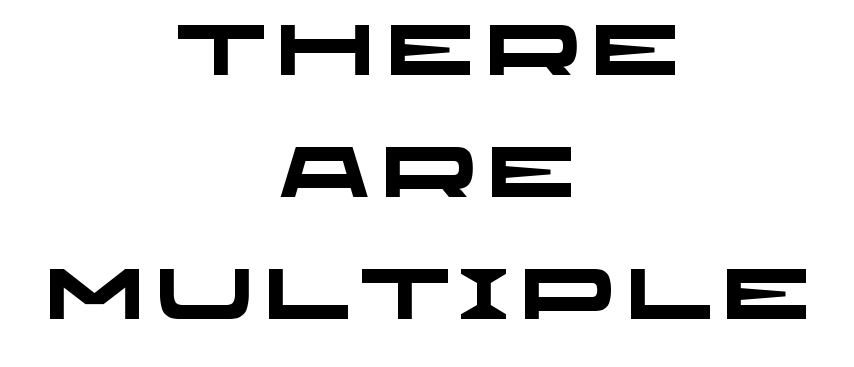
The font family rendered here belongs to the sans-serif group. One-word summary of the alignment: center. You could not count columns in this text — the font is proportionally spaced. Set as a true bold cut, around the 700 mark. Any mark beneath the type? The region is blank.
